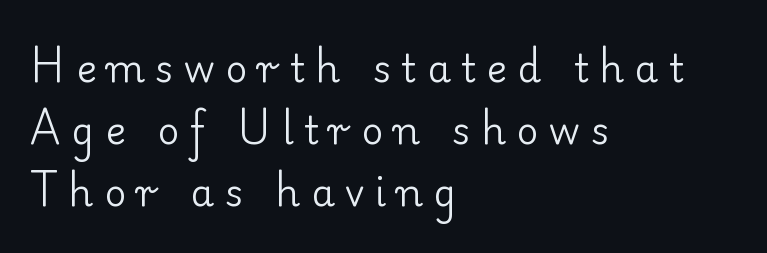
Q: Is the text bold? A: No.
Q: Is the text italic (slanted)? A: No, it is upright.
Q: Is the typeface a serif or a sans-serif typeface? A: Serif.
Q: Is the text underlined? A: No.
Q: How is the paragraph aligned? A: Left-aligned.
Q: Is the spacing between letters normal or unusually wide? A: Unusually wide.
Q: Is the spacing between lines tight, normal or loose? A: Normal.
Q: Width (condensed, normal, or wide)? A: Normal.
Q: Stroke contrast? A: Low.
Q: x-height? A: Small.
Q: Monospaced? A: No.
